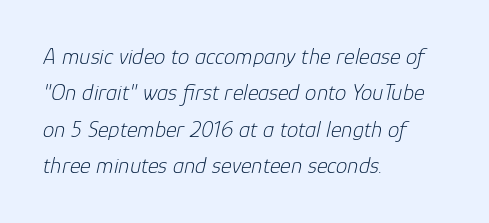
Q: Is the text bold? A: No.
Q: Is the text italic (slanted)? A: Yes, it leans right by about 12 degrees.
Q: Is the text underlined? A: No.
Q: How is the paragraph aligned? A: Left-aligned.
Q: Is the spacing between letters normal or unusually wide? A: Normal.
Q: Is the spacing between lines tight, normal or loose? A: Normal.
